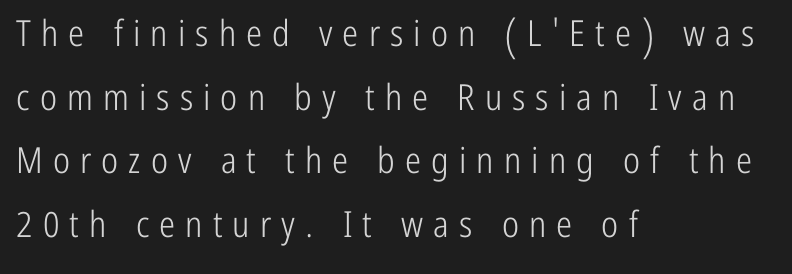
Rendered with straight, roman letterforms. The face used here is proportionally spaced, like ordinary book or web type. Compared with typical body copy, the letter spacing here is much looser. The words here are not underlined. Line starts are locked; line ends wander.
